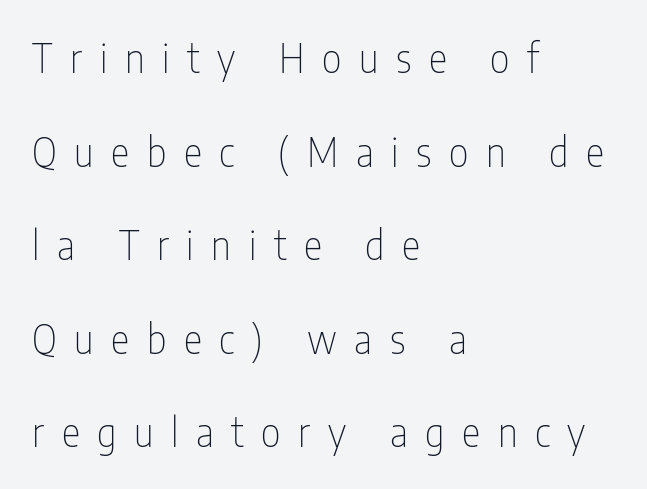
Q: Is the text bold? A: No.
Q: Is the text italic (slanted)? A: No, it is upright.
Q: Is the typeface a serif or a sans-serif typeface? A: Sans-serif.
Q: Is the text underlined? A: No.
Q: How is the paragraph aligned? A: Left-aligned.
Q: Is the spacing between letters normal or unusually wide? A: Unusually wide.
Q: Is the spacing between lines tight, normal or loose? A: Loose.
Q: Width (condensed, normal, or wide)? A: Condensed.
Q: Stroke contrast? A: Low.
Q: x-height? A: Medium.
Q: Monospaced? A: No.
